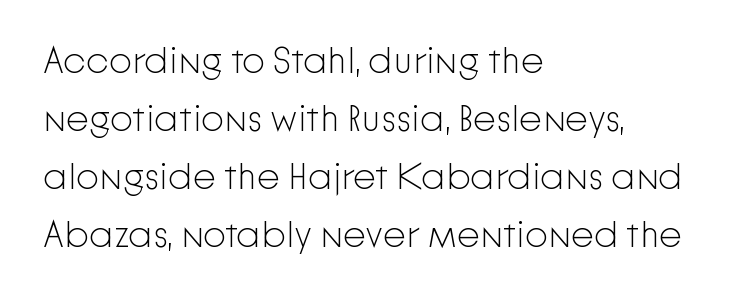
The image shows 37 px light sans-serif type, upright; set left-aligned, normal line spacing (1.57x), normal letter spacing, not underlined; low stroke contrast and a medium x-height.
